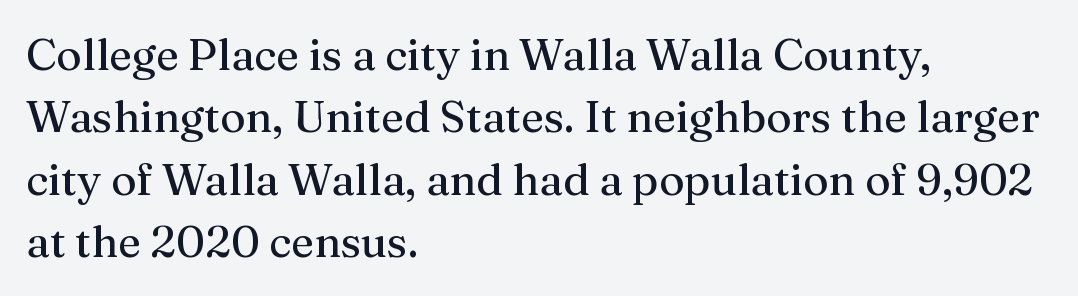
Characters follow at the spacing the type designer built in. I'd call this a serif setting — the letters wear small feet. Line starts are locked; line ends wander. Words float on clear page, feet unadorned. On a weight scale, this lands at 450 or below. Rendered with straight, roman letterforms.
